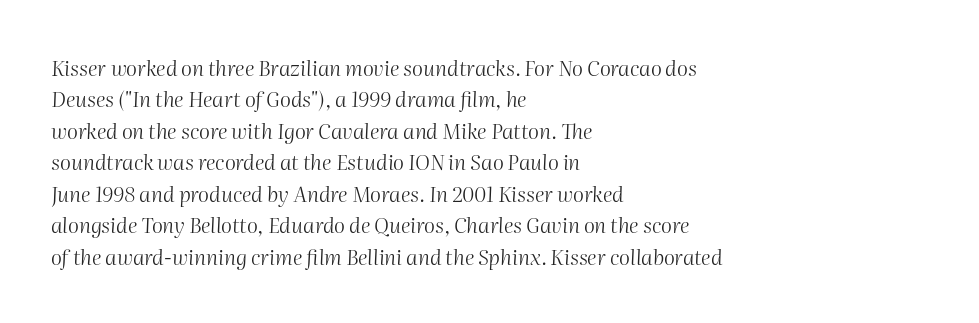
The image shows 21 px text type, italic (leaning right); set left-aligned, normal line spacing (1.5x), normal letter spacing, not underlined.
